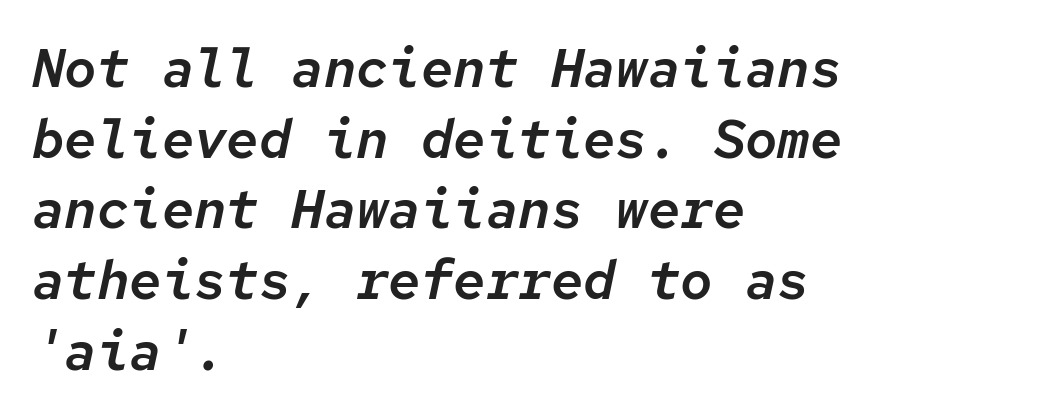
Q: Is the text italic (slanted)? A: Yes, it leans right by about 12 degrees.
Q: Is the text underlined? A: No.
Q: How is the paragraph aligned? A: Left-aligned.
Q: Is the spacing between letters normal or unusually wide? A: Normal.
Q: Is the spacing between lines tight, normal or loose? A: Normal.
Q: Width (condensed, normal, or wide)? A: Normal.
Q: Stroke contrast? A: Low.
Q: x-height? A: Medium.
Q: Monospaced? A: Yes.
